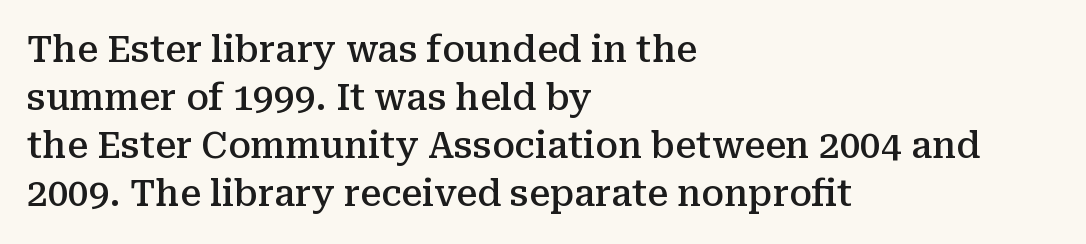
I'd describe the lettering as semibold — firm but not a full bold. Lines of text with bare space underneath. Is the block centered? No — it sits flush against the left margin. What's the leading like? Ordinary, nothing unusual. The type sits square on the baseline with zero lean.
